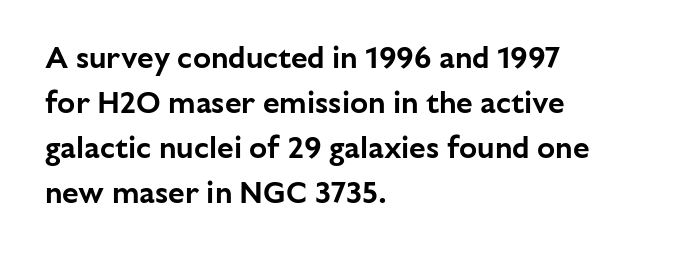
The image shows 30 px sans-serif type, upright; set left-aligned, normal line spacing (1.5x), normal letter spacing, not underlined; low stroke contrast and a medium x-height.
